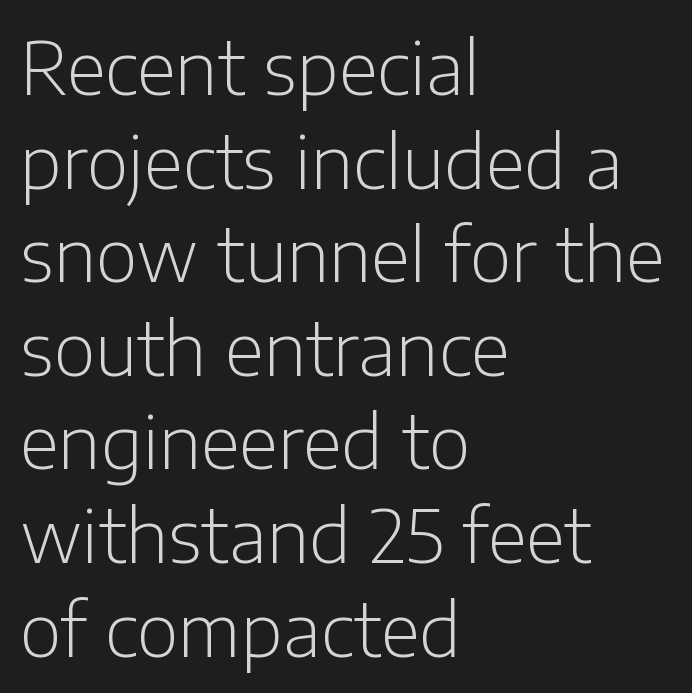
The image shows 72 px light sans-serif type, upright; set left-aligned, normal line spacing (1.3x), normal letter spacing, not underlined; low stroke contrast and a medium x-height.
